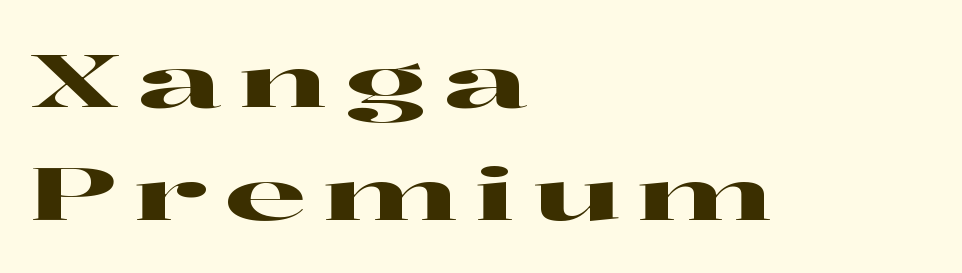
The image shows 74 px wide serif type, upright; set left-aligned, normal line spacing (1.53x), unusually wide letter spacing (+0.23 em), not underlined; high stroke contrast and a medium x-height.
